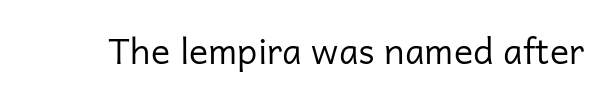
Is this a fixed-width face? No — the glyphs have proportional, varying widths. Vertical strokes here are truly vertical. Glance below the letters and you will spot only blank space. The face used here is a sans, in the tradition of grotesques and geometrics. The face looks like a standard text weight, possibly lighter. Short note: letters normally spaced.
